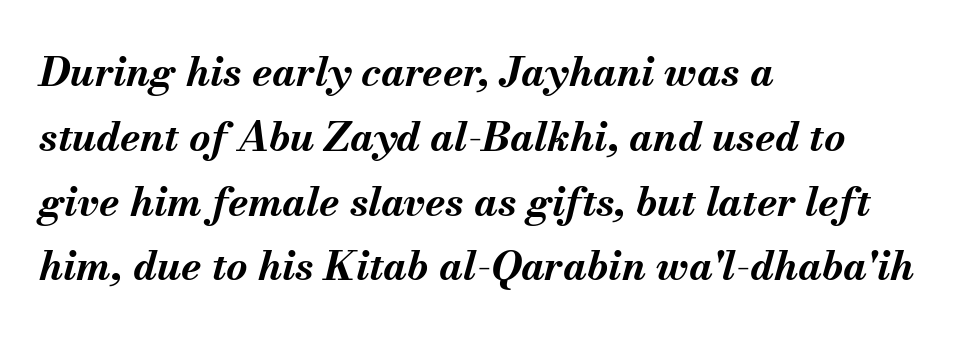
A clean baseline with only descenders dipping below it. The letters advance in unequal steps, a hallmark of proportional type. Where is the straight margin? On the left. The gaps between neighbouring characters are ordinary and unremarkable.
